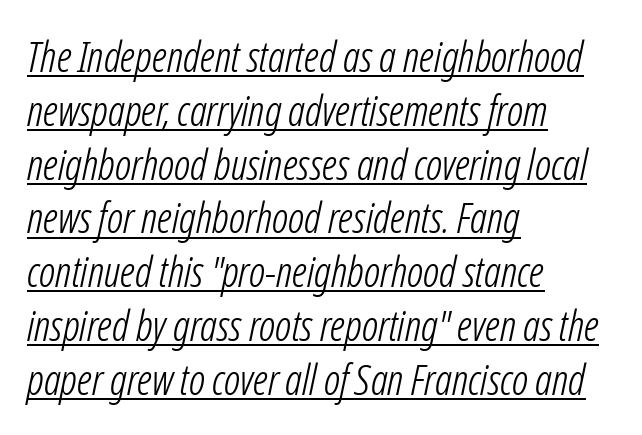
The weight tops out at a normal text grade. Visually the block forms a straight wall on the left and a jagged coastline on the right. In terms of letterspacing, this is plain default setting. How would I describe the line gaps? Plain and ordinary. This is oblique type, the kind used for emphasis or titles. The rendering uses the underline text-decoration.
